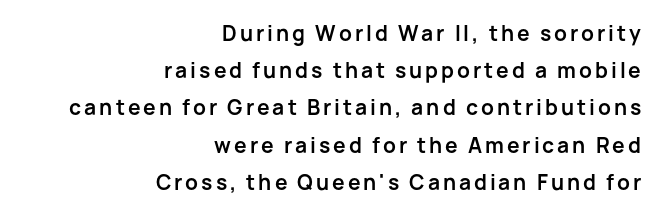
{"italic": "no", "bold": "yes", "underline": "no", "align": "right", "line_spacing_ratio": 1.77, "glyph_px": 21}
